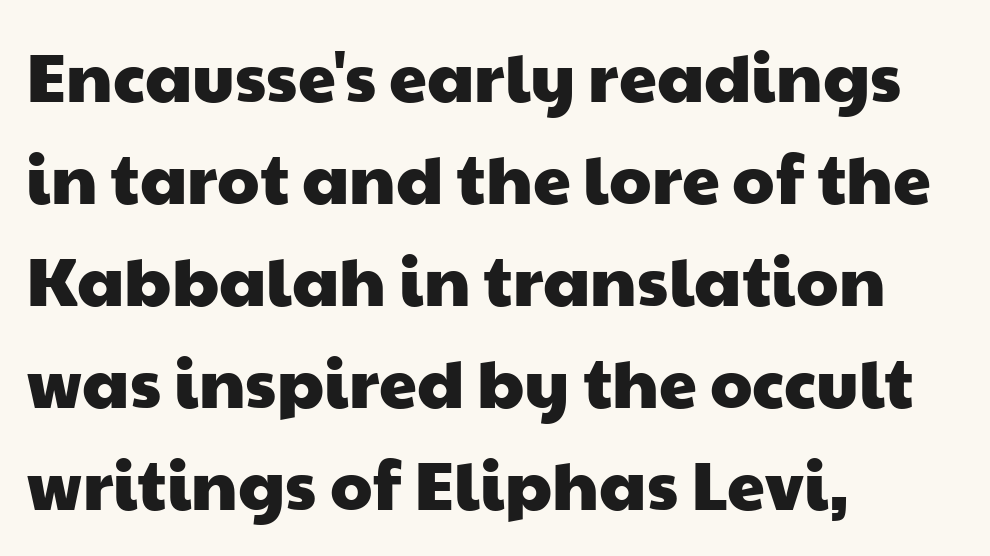
Layout note: lines flush left. Words appear dense and cohesive because spacing is normal. Vertically, the passage feels balanced, rows spaced as you'd expect. Underline: absent. The designer went with a sans here, leaving each stem footless.
